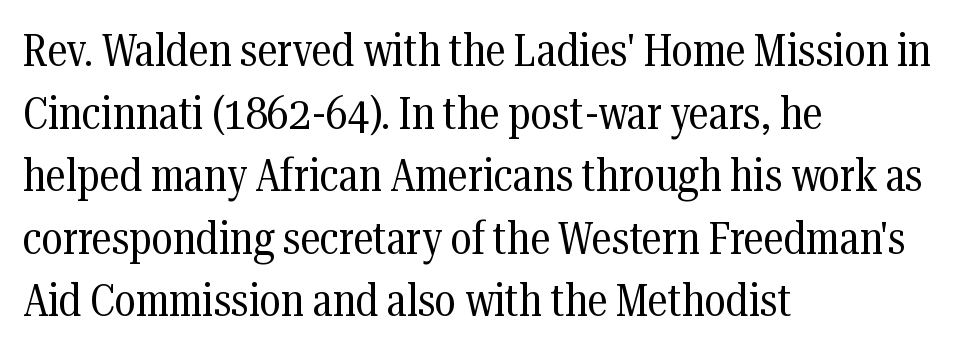
The image shows 46 px regular-weight, condensed serif type, upright; set left-aligned, normal line spacing (1.36x), normal letter spacing, not underlined; medium stroke contrast and a medium x-height.
